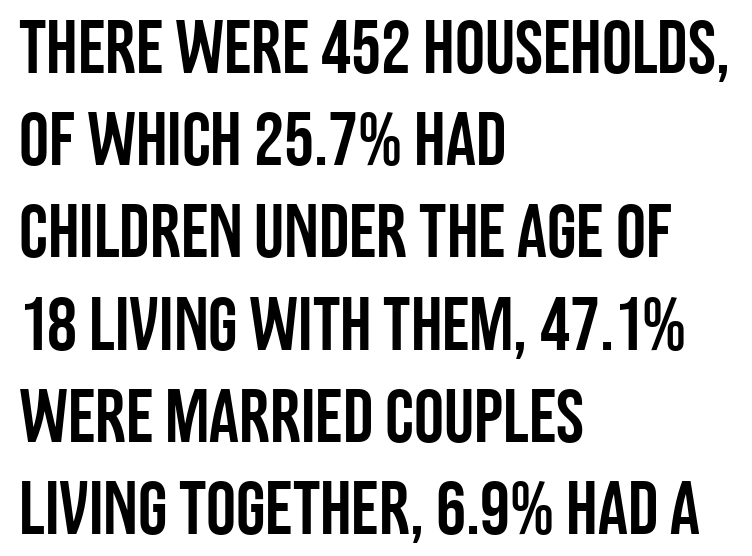
{"serif": "no", "italic": "no", "width": "condensed", "stroke_contrast": "low", "x_height": "large", "monospaced": "no", "underline": "no", "align": "left", "line_spacing_ratio": 1.23, "letter_spacing": "normal", "letter_spacing_em": 0.0, "glyph_px": 75}
